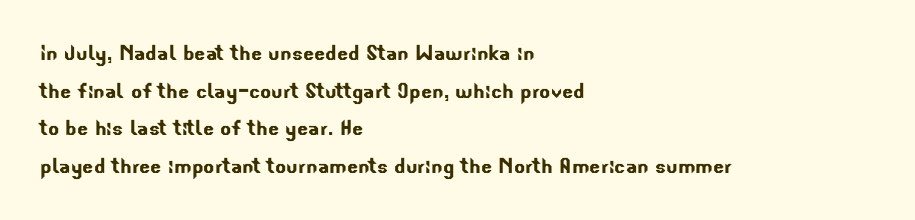
Line beginnings align vertically; line endings do not. Baseline-to-baseline distance is the conventional proportion of letter height. Does extra space separate the letters? No, they use regular spacing. Each row of text sits above clean, open space.
